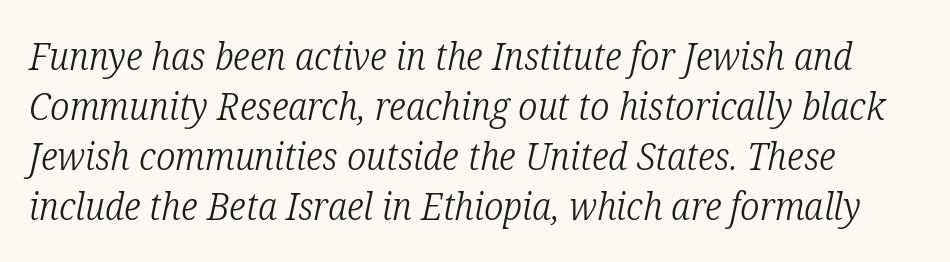
The image shows 38 px light, condensed serif type, italic (leaning right); set normal line spacing (1.32x), normal letter spacing, not underlined; low stroke contrast and a medium x-height.
